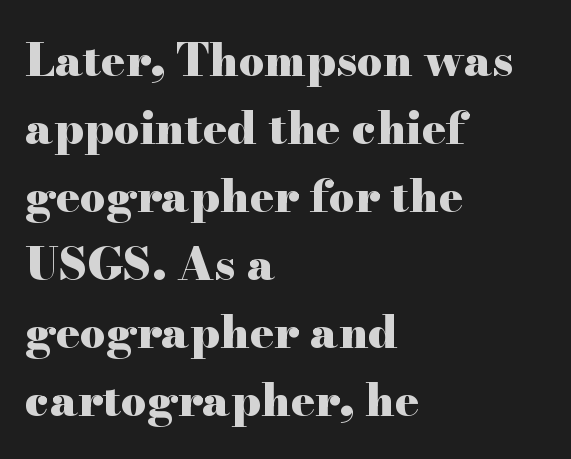
{"serif": "yes", "italic": "no", "bold": "yes", "weight": "heavy", "width": "wide", "stroke_contrast": "high", "x_height": "small", "monospaced": "no", "underline": "no", "align": "left", "line_spacing": "normal", "line_spacing_ratio": 1.51, "letter_spacing": "normal", "letter_spacing_em": 0.0, "glyph_px": 45}
